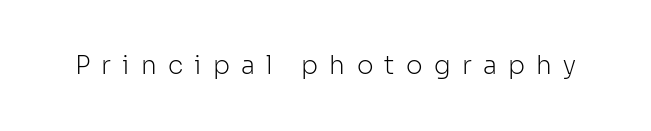
The image shows 25 px text type, upright; set unusually wide letter spacing (+0.45 em), not underlined.
